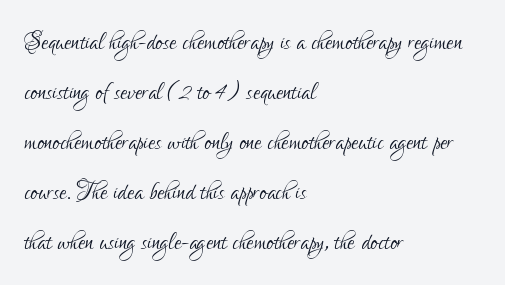
Q: Is the text bold? A: No.
Q: Is the text italic (slanted)? A: Yes.
Q: Is the typeface a serif or a sans-serif typeface? A: Sans-serif.
Q: Is the text underlined? A: No.
Q: How is the paragraph aligned? A: Left-aligned.
Q: Is the spacing between letters normal or unusually wide? A: Normal.
Q: Is the spacing between lines tight, normal or loose? A: Normal.
Q: Width (condensed, normal, or wide)? A: Condensed.
Q: Stroke contrast? A: Low.
Q: x-height? A: Small.
Q: Monospaced? A: No.
